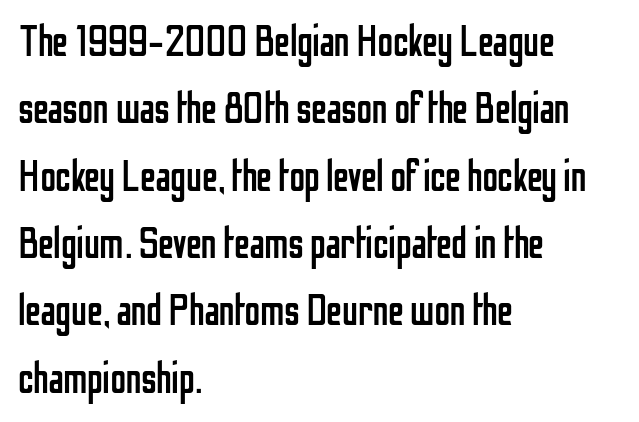
Q: Is the text bold? A: No.
Q: Is the text italic (slanted)? A: No, it is upright.
Q: Is the typeface a serif or a sans-serif typeface? A: Sans-serif.
Q: Is the text underlined? A: No.
Q: How is the paragraph aligned? A: Left-aligned.
Q: Is the spacing between letters normal or unusually wide? A: Normal.
Q: Is the spacing between lines tight, normal or loose? A: Normal.
Q: Width (condensed, normal, or wide)? A: Condensed.
Q: Stroke contrast? A: Low.
Q: x-height? A: Medium.
Q: Monospaced? A: No.
